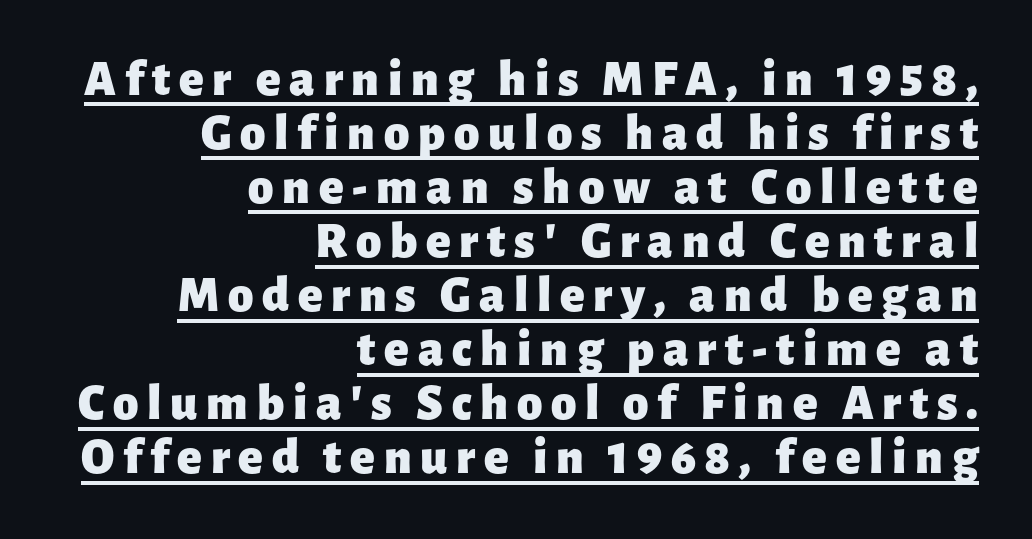
{"serif": "no", "italic": "no", "bold": "yes", "weight": "heavy", "width": "normal", "stroke_contrast": "low", "x_height": "medium", "monospaced": "no", "underline": "yes", "align": "right", "line_spacing": "tight", "line_spacing_ratio": 1.06, "glyph_px": 51}
